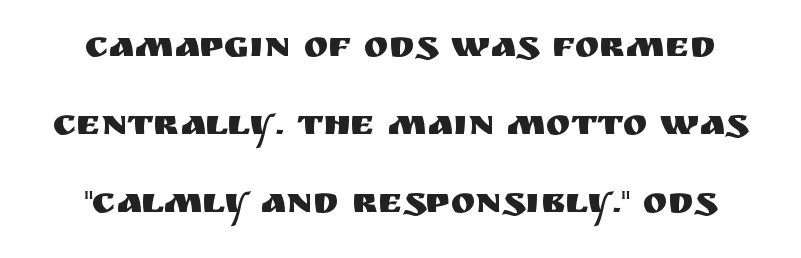
The image shows 37 px sans-serif type, upright; set loose line spacing (2.11x), normal letter spacing, not underlined; medium stroke contrast and a large x-height.
